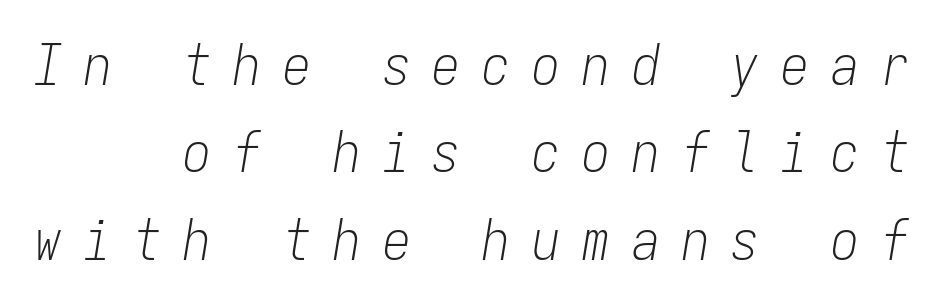
The leading is moderate, giving the passage an even texture. The setting favours the right margin, as signatures and pull-quotes sometimes do. The rendering uses typewriter-style spacing with identical character cells. A quiet, ordinary-to-light weight characterises the typeface.
